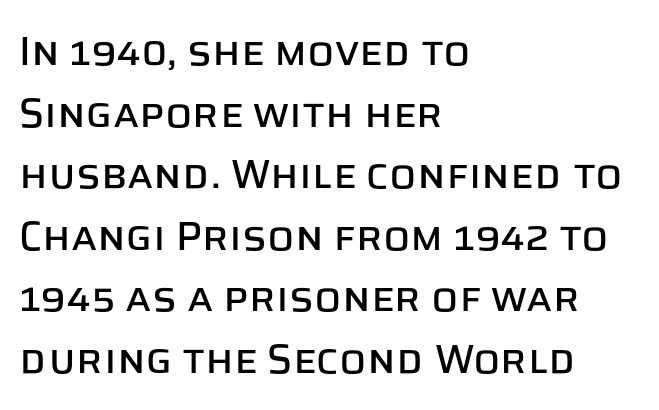
The image shows 40 px sans-serif type, upright; set left-aligned, normal line spacing (1.54x), normal letter spacing, not underlined; low stroke contrast and a large x-height.
